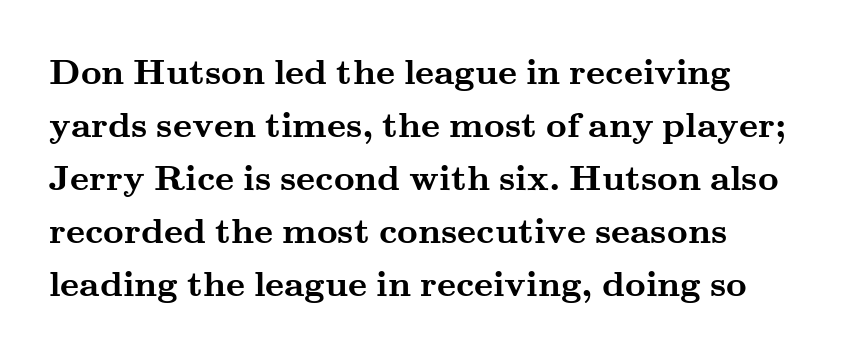
Q: Is the text bold? A: Yes.
Q: Is the text italic (slanted)? A: No, it is upright.
Q: Is the typeface a serif or a sans-serif typeface? A: Serif.
Q: Is the text underlined? A: No.
Q: Is the spacing between letters normal or unusually wide? A: Normal.
Q: Is the spacing between lines tight, normal or loose? A: Normal.
Q: Width (condensed, normal, or wide)? A: Wide.
Q: Stroke contrast? A: Medium.
Q: x-height? A: Small.
Q: Monospaced? A: No.
